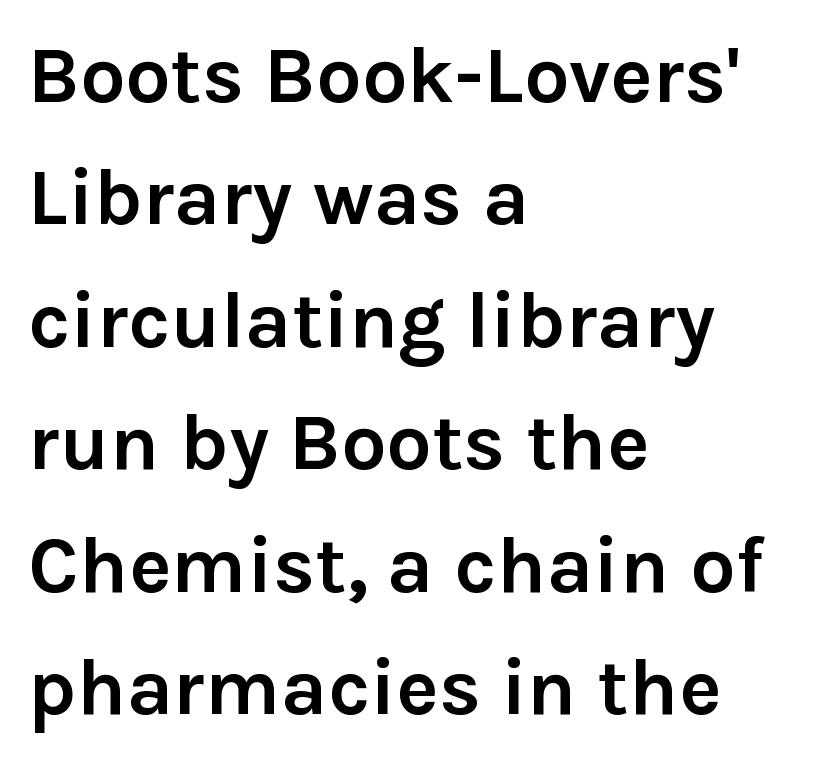
Q: Is the text bold? A: Yes.
Q: Is the text italic (slanted)? A: No, it is upright.
Q: Is the typeface a serif or a sans-serif typeface? A: Sans-serif.
Q: Is the text underlined? A: No.
Q: How is the paragraph aligned? A: Left-aligned.
Q: Is the spacing between letters normal or unusually wide? A: Normal.
Q: Is the spacing between lines tight, normal or loose? A: Normal.
Q: Width (condensed, normal, or wide)? A: Normal.
Q: Stroke contrast? A: Low.
Q: x-height? A: Medium.
Q: Monospaced? A: No.
